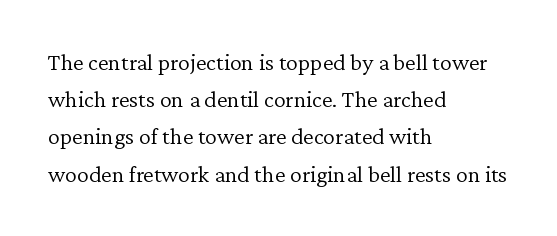
Ordinary non-slanted type is in use. This sample uses plain, unmodified letter spacing. Has an underline been added? It has not. The designer left line spacing at the default. The cut favours lightness, reaching ordinary text weight at its darkest. Layout note: lines flush left.
